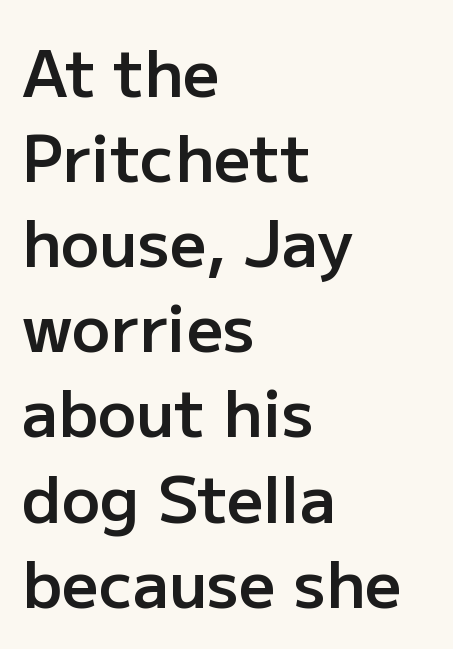
The image shows 64 px semibold sans-serif type, upright; set left-aligned, normal line spacing (1.33x), normal letter spacing, not underlined; low stroke contrast and a medium x-height.
